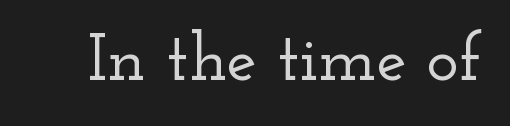
Q: Is the text italic (slanted)? A: No, it is upright.
Q: Is the typeface a serif or a sans-serif typeface? A: Serif.
Q: Is the text underlined? A: No.
Q: Is the spacing between letters normal or unusually wide? A: Normal.
Q: Width (condensed, normal, or wide)? A: Wide.
Q: Stroke contrast? A: Low.
Q: x-height? A: Small.
Q: Monospaced? A: No.
